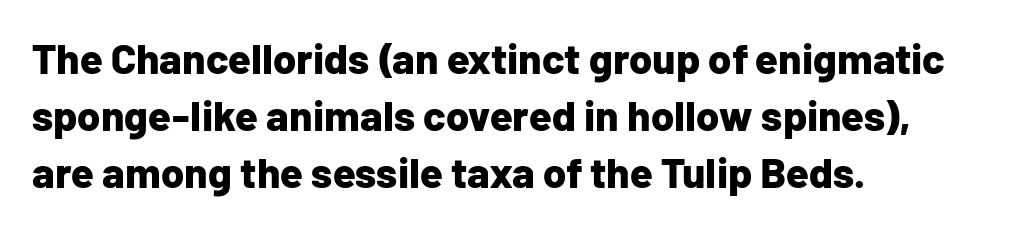
Q: Is the text bold? A: Yes.
Q: Is the text italic (slanted)? A: No, it is upright.
Q: Is the typeface a serif or a sans-serif typeface? A: Sans-serif.
Q: Is the text underlined? A: No.
Q: How is the paragraph aligned? A: Left-aligned.
Q: Is the spacing between letters normal or unusually wide? A: Normal.
Q: Is the spacing between lines tight, normal or loose? A: Normal.
Q: Width (condensed, normal, or wide)? A: Normal.
Q: Stroke contrast? A: Low.
Q: x-height? A: Medium.
Q: Monospaced? A: No.
